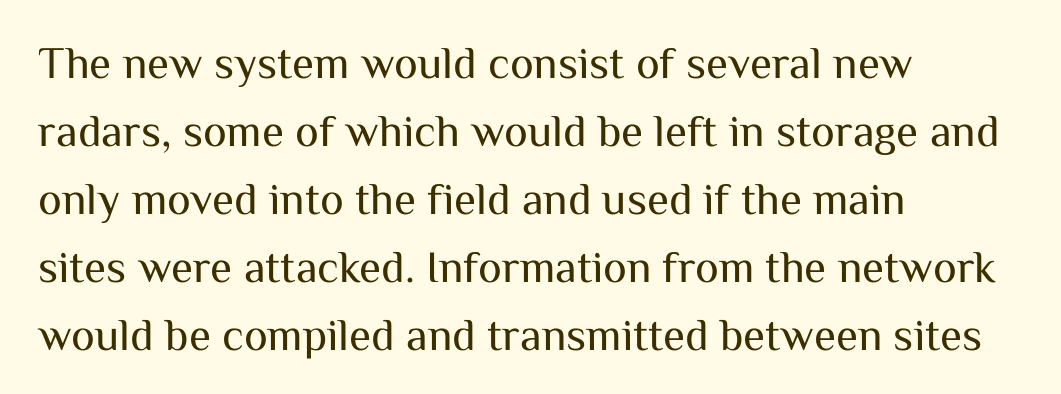
{"serif": "no", "italic": "no", "bold": "no", "weight": "regular", "width": "normal", "stroke_contrast": "medium", "x_height": "medium", "monospaced": "no", "underline": "no", "align": "left", "line_spacing": "normal", "line_spacing_ratio": 1.51, "letter_spacing": "normal", "letter_spacing_em": 0.0, "glyph_px": 45}
